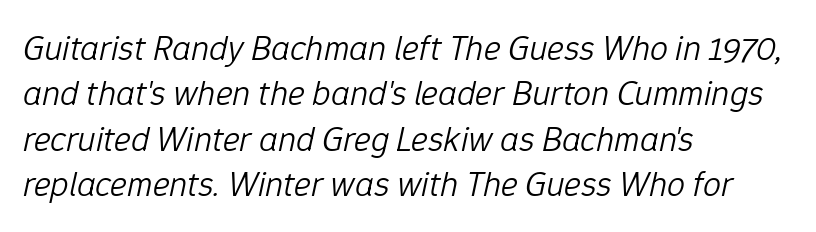
{"italic": "yes", "lean": "right", "slant_degrees": 12, "bold": "no", "weight": "light", "width": "normal", "stroke_contrast": "low", "x_height": "medium", "monospaced": "no", "underline": "no", "align": "left", "line_spacing": "normal", "line_spacing_ratio": 1.26, "letter_spacing": "normal", "letter_spacing_em": 0.0, "glyph_px": 36}
